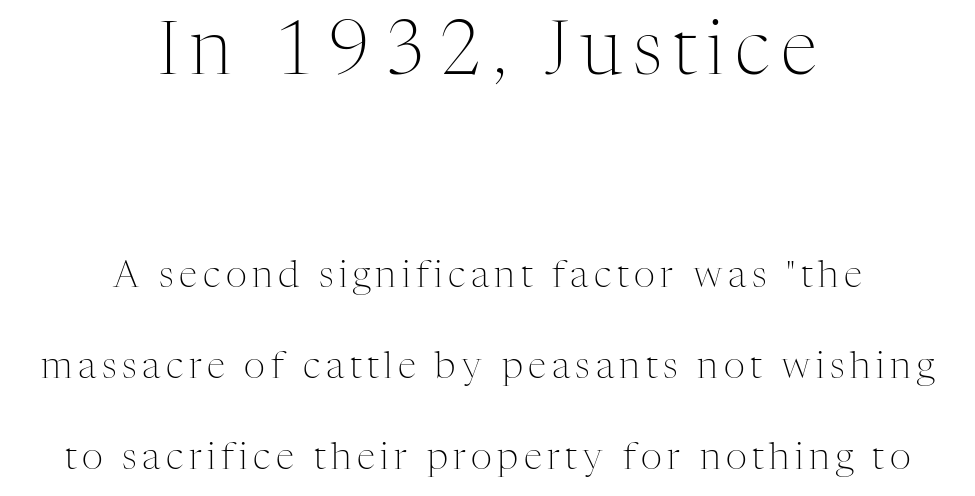
Small tapered or slab feet sit at the stroke ends, so this counts as serif. These glyphs show unthickened strokes, regular width or finer. Does the lettering tilt? It doesn't — this is upright. Casual observation: everything's sitting right in the middle.
